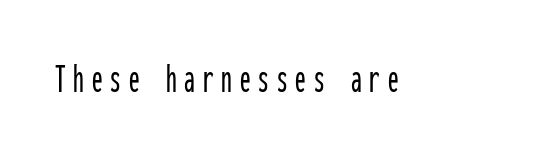
Each letter, wide or thin by design, is forced into the same width here. Do the letters lean? They stand straight. Nobody drew a line under any word here. Font category for this specimen: sans-serif.
